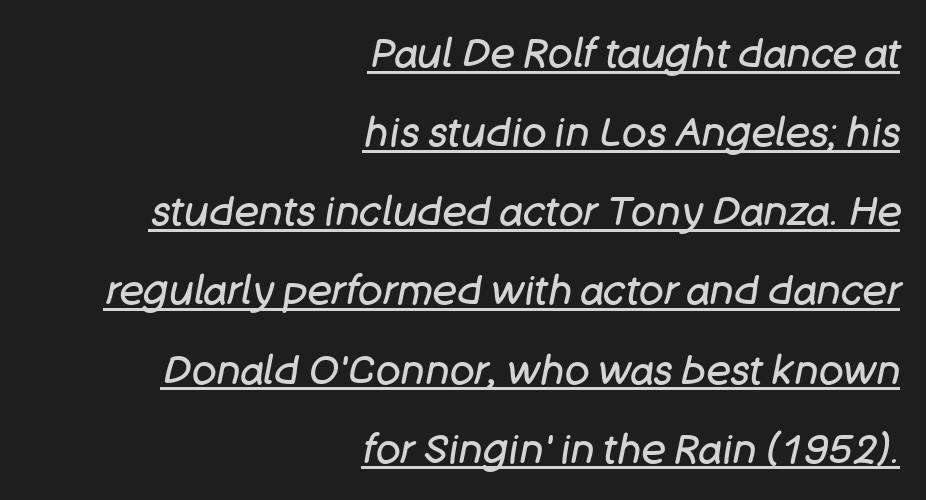
The image shows 41 px regular-weight type, italic (leaning right); set right-aligned, loose line spacing (1.93x), normal letter spacing, underlined; low stroke contrast and a large x-height.
